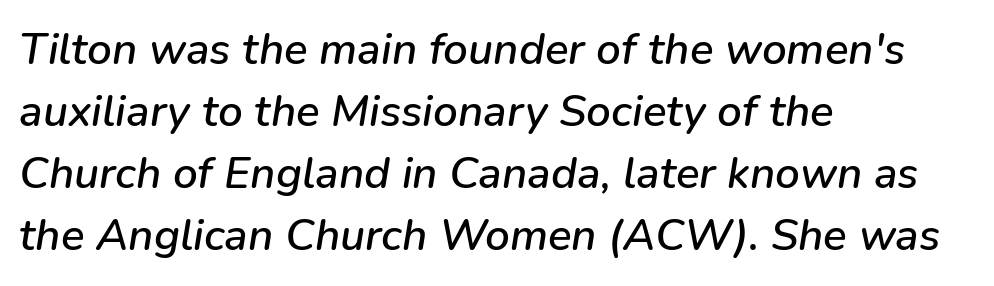
The passage shown leans; its letterforms are oblique. Varying glyph widths throughout — classic text-font behaviour. Here the glyphs are tracked normally, forming tight word shapes. Compared with a centered layout, this one pins lines to the left instead.
